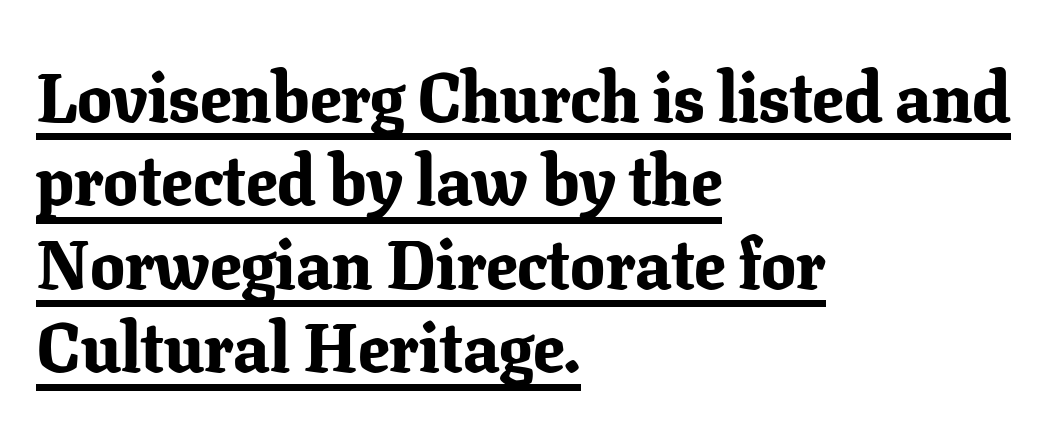
Q: Is the text bold? A: Yes.
Q: Is the text italic (slanted)? A: No, it is upright.
Q: Is the typeface a serif or a sans-serif typeface? A: Serif.
Q: Is the text underlined? A: Yes.
Q: How is the paragraph aligned? A: Left-aligned.
Q: Is the spacing between letters normal or unusually wide? A: Normal.
Q: Width (condensed, normal, or wide)? A: Normal.
Q: Stroke contrast? A: Low.
Q: x-height? A: Medium.
Q: Monospaced? A: No.
